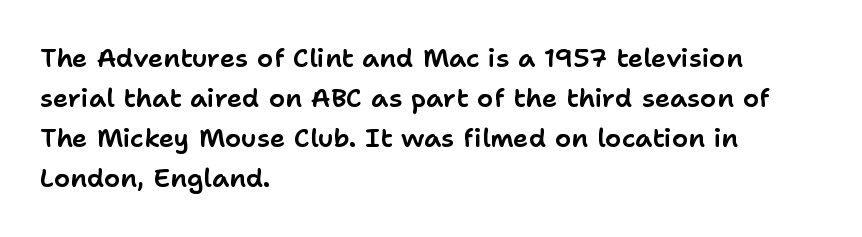
{"italic": "no", "underline": "no", "align": "left", "line_spacing": "normal", "line_spacing_ratio": 1.54, "letter_spacing": "normal", "letter_spacing_em": 0.0, "glyph_px": 26}
